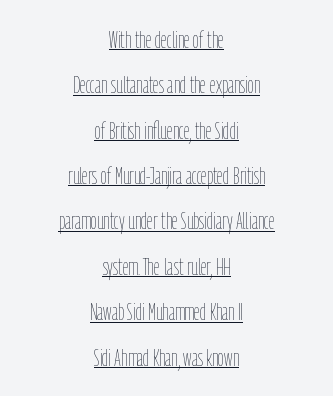
Q: Is the text bold? A: No.
Q: Is the text italic (slanted)? A: No, it is upright.
Q: Is the text underlined? A: Yes.
Q: How is the paragraph aligned? A: Centered.
Q: Is the spacing between letters normal or unusually wide? A: Normal.
